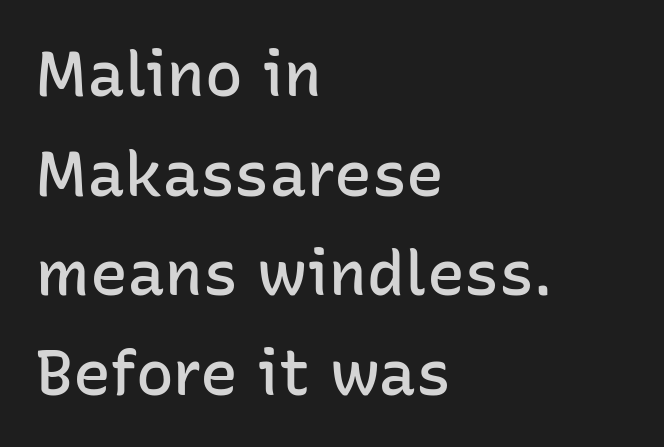
Tracking value appears to be zero — textbook default spacing. The face used here is proportionally spaced, like ordinary book or web type. The glyphs in this specimen are sans serif. The strip under each line holds only bare page. How would I describe the line gaps? Plain and ordinary.
